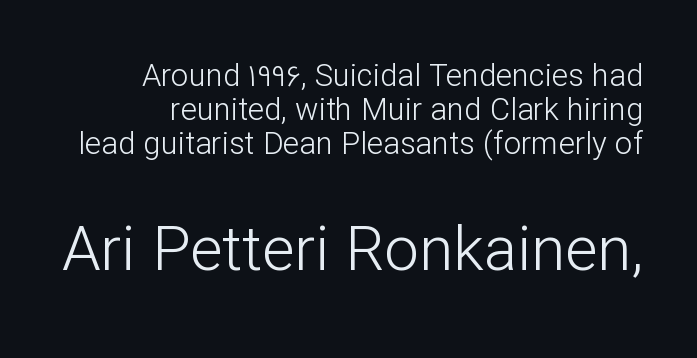
The image shows 62 px light sans-serif type, upright; set tight line spacing (1.1x), normal letter spacing, not underlined; the second (bottom) block is 2.0x larger; low stroke contrast and a medium x-height.
